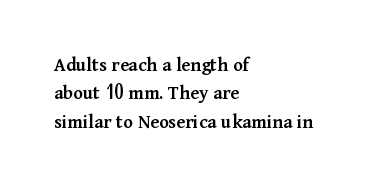
Q: Is the text bold? A: Semi-bold.
Q: Is the text italic (slanted)? A: No, it is upright.
Q: Is the text underlined? A: No.
Q: How is the paragraph aligned? A: Left-aligned.
Q: Is the spacing between letters normal or unusually wide? A: Normal.
Q: Is the spacing between lines tight, normal or loose? A: Normal.
